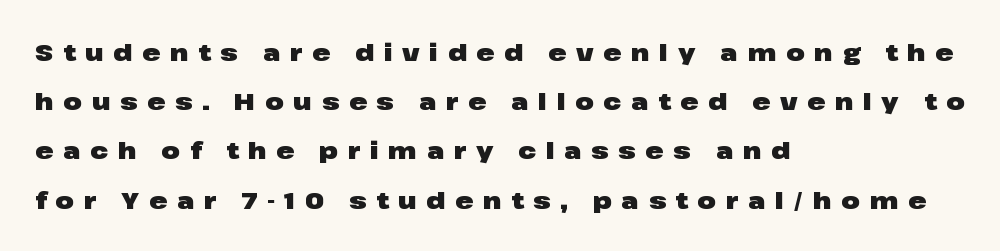
{"italic": "no", "bold": "yes", "underline": "no", "align": "left", "line_spacing": "loose", "line_spacing_ratio": 2.05, "letter_spacing": "wide", "letter_spacing_em": 0.4, "glyph_px": 24}
